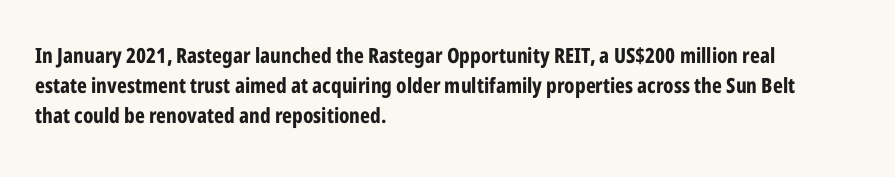
Q: Is the text bold? A: Yes.
Q: Is the text italic (slanted)? A: No, it is upright.
Q: Is the text underlined? A: No.
Q: How is the paragraph aligned? A: Left-aligned.
Q: Is the spacing between letters normal or unusually wide? A: Normal.
Q: Is the spacing between lines tight, normal or loose? A: Normal.
